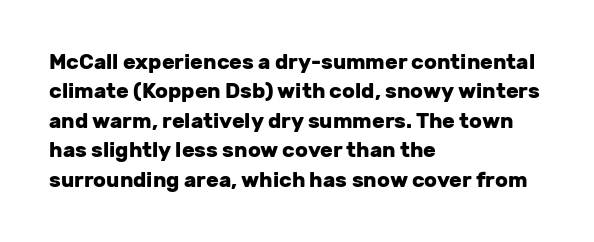
Posture: upright roman. Underlining? Definitely not there. Each line starts at the same left margin while the right side varies. Stroke thickness is high; the sample reads as a true bold. The block of text has a typical density, with ordinary space between rows.
